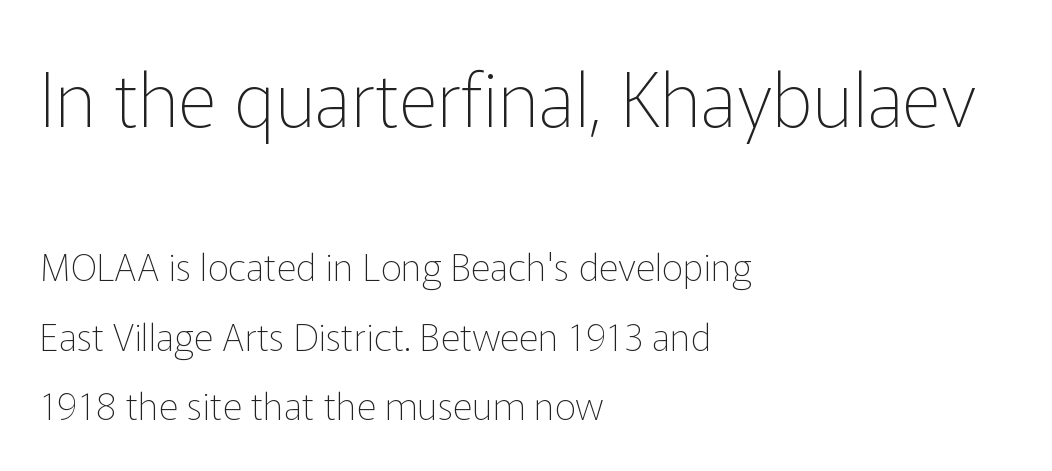
The letterforms sit shoulder to shoulder at normal distance. These lines are rendered in a variable-pitch font. Unmarked baselines from the first word to the last. Notice how the passage keeps a crisp vertical edge on the left only.
